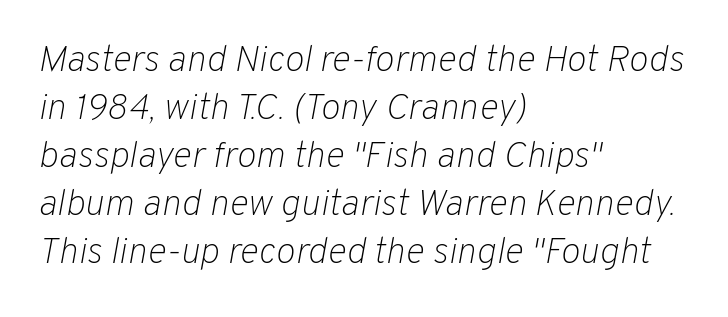
{"italic": "yes", "lean": "right", "slant_degrees": 10, "bold": "no", "weight": "light", "width": "normal", "stroke_contrast": "low", "x_height": "medium", "monospaced": "no", "underline": "no", "align": "left", "line_spacing": "normal", "line_spacing_ratio": 1.3, "letter_spacing": "normal", "letter_spacing_em": 0.0, "glyph_px": 37}
